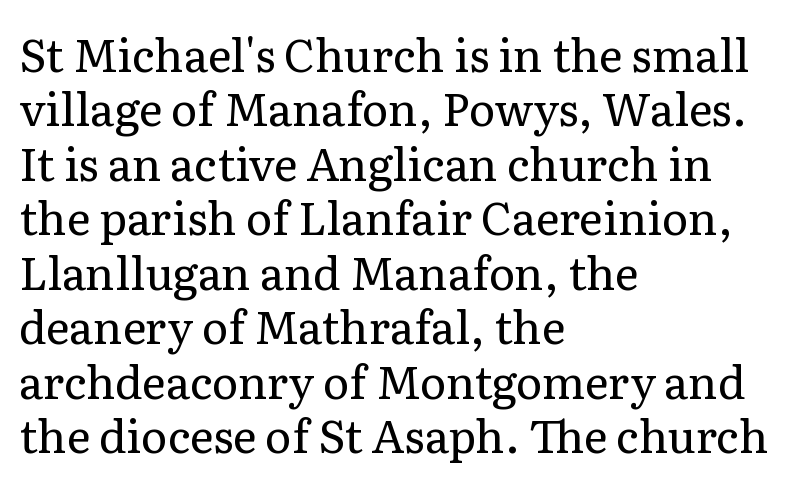
The image shows 45 px regular-weight serif type, upright; set left-aligned, line spacing 1.21x, normal letter spacing, not underlined; low stroke contrast and a medium x-height.
